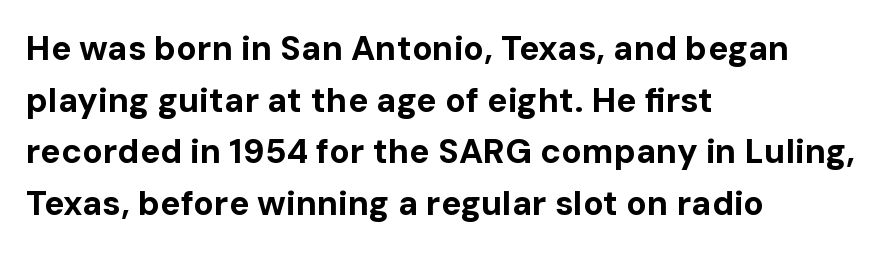
Vertical strokes here are truly vertical. The space beneath each line is pristine and unruled. Leading matches the norm, producing a regular column. The compositor pushed each line to the left boundary.
